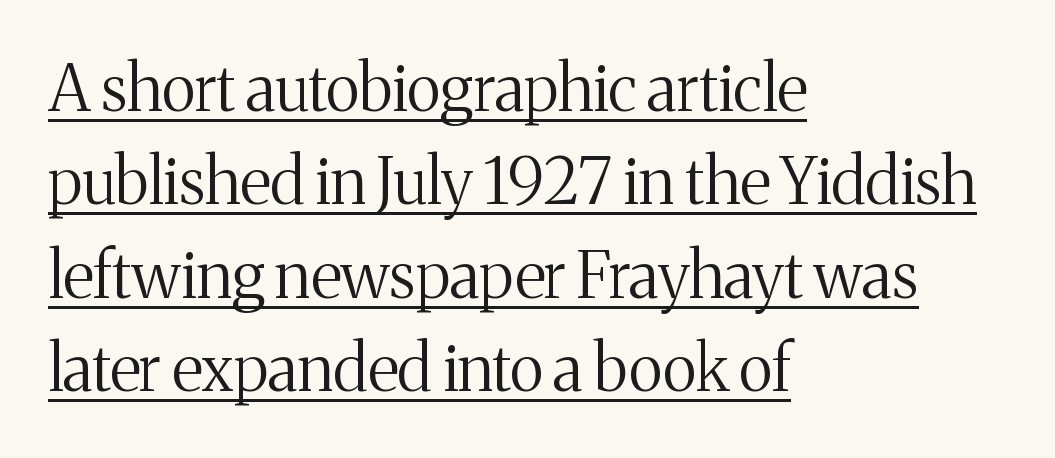
The image shows 64 px regular-weight serif type, upright; set left-aligned, normal line spacing (1.46x), normal letter spacing, underlined; medium stroke contrast and a medium x-height.
